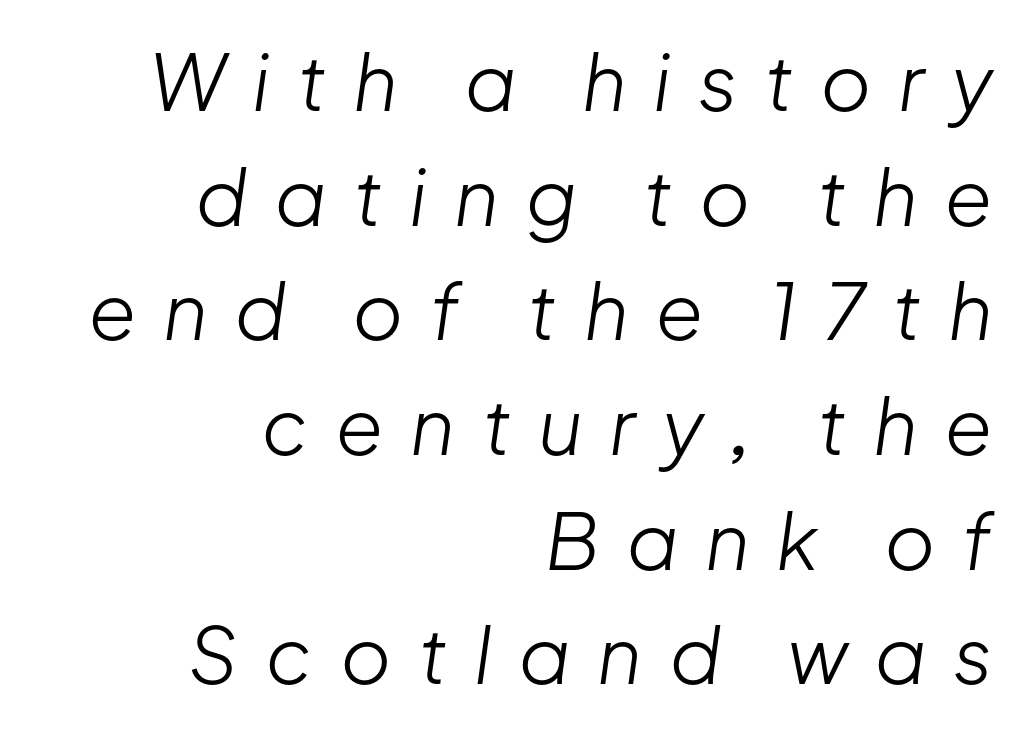
Glyph-to-glyph distance is far greater than everyday printed text. Line spacing here is normal. These lines are set flush right with a ragged left edge. Is the type heavy? It reads as light-to-regular instead. The passage shown leans; its letterforms are oblique. Think of a printed novel: that variable character pitch is what you see here.
